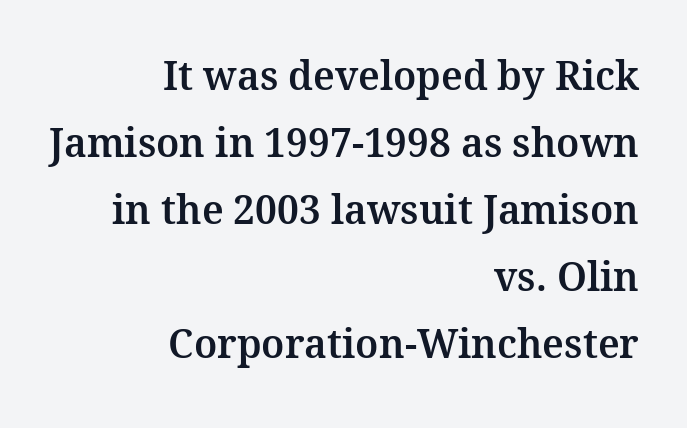
The image shows 39 px serif type, upright; set right-aligned, line spacing 1.72x, normal letter spacing, not underlined; medium stroke contrast and a medium x-height.
